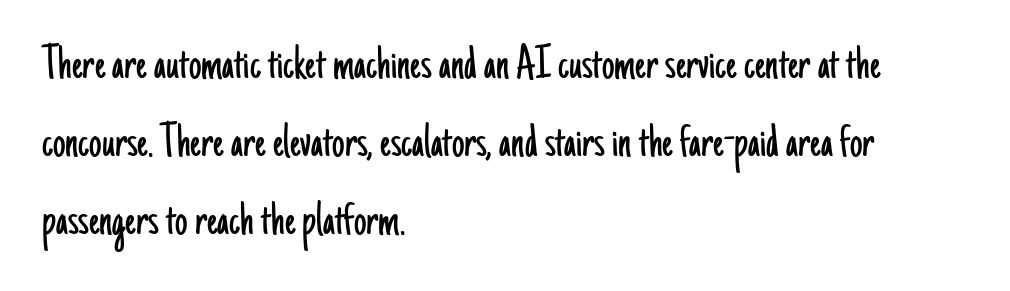
The image shows 50 px light, condensed sans-serif type, upright; set left-aligned, normal line spacing (1.56x), normal letter spacing, not underlined; low stroke contrast and a small x-height.
